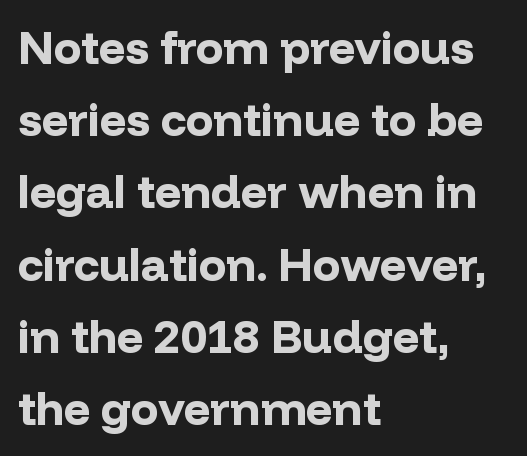
The image shows 46 px bold sans-serif type, upright; set left-aligned, normal line spacing (1.57x), normal letter spacing, not underlined; low stroke contrast and a medium x-height.
